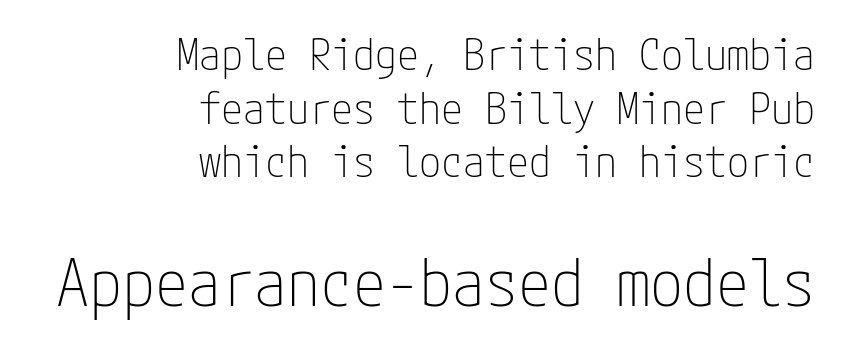
Q: Is the text bold? A: No.
Q: Is the text italic (slanted)? A: No, it is upright.
Q: Is the typeface a serif or a sans-serif typeface? A: Sans-serif.
Q: Is the text underlined? A: No.
Q: How is the paragraph aligned? A: Right-aligned.
Q: Is the spacing between letters normal or unusually wide? A: Normal.
Q: Which block of text is set in a larger size, the first (top) or the second (bottom)? A: The second (bottom) one.
Q: Width (condensed, normal, or wide)? A: Condensed.
Q: Stroke contrast? A: Low.
Q: x-height? A: Medium.
